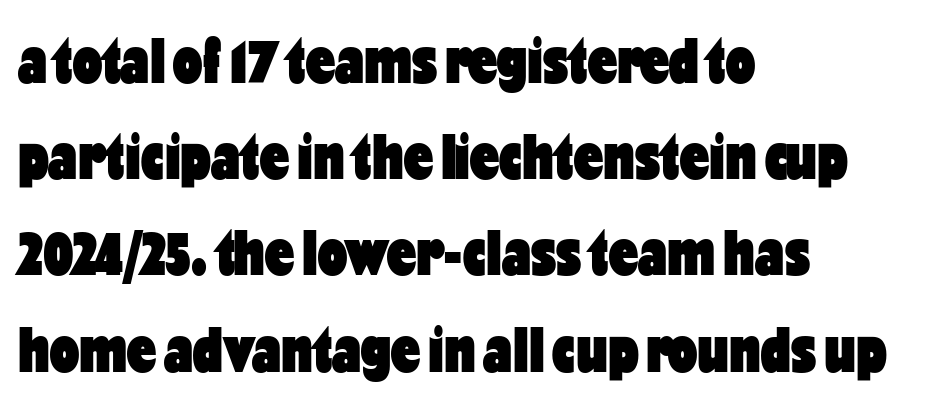
The area under the type is left untouched. Look at the bottom of the vertical strokes: they stop flat, with no serifs. This sample has the flowing, uneven cadence of proportional lettering. Tracking value appears to be zero — textbook default spacing. Rendered with straight, roman letterforms. The setting favours the left margin, as ordinary paragraphs usually do.
